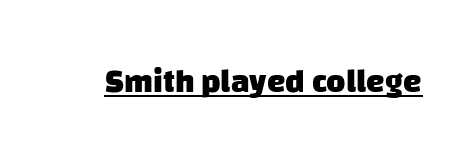
The image shows 33 px heavy sans-serif type; set normal letter spacing, underlined; low stroke contrast and a large x-height.
